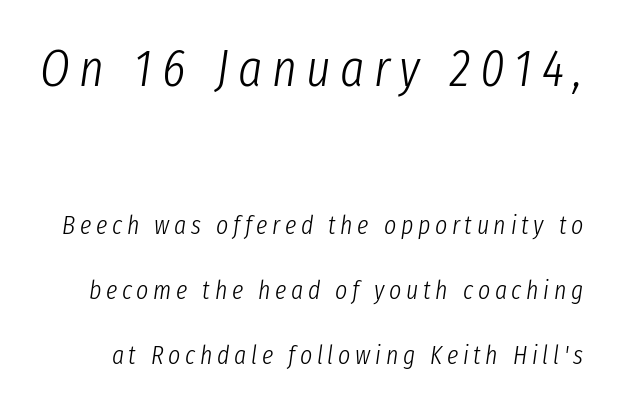
Q: Is the text bold? A: No.
Q: Is the text italic (slanted)? A: Yes, it leans right by about 8 degrees.
Q: Is the text underlined? A: No.
Q: Is the spacing between lines tight, normal or loose? A: Loose.
Q: Which block of text is set in a larger size, the first (top) or the second (bottom)? A: The first (top) one.
Q: Width (condensed, normal, or wide)? A: Condensed.
Q: Stroke contrast? A: Low.
Q: x-height? A: Medium.
Q: Monospaced? A: No.
